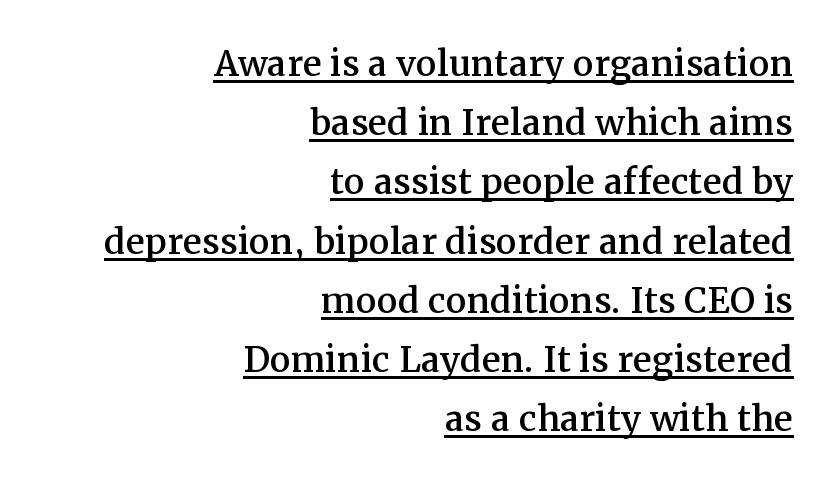
The image shows 47 px serif type, upright; set right-aligned, normal line spacing (1.26x), normal letter spacing, underlined; medium stroke contrast and a medium x-height.
